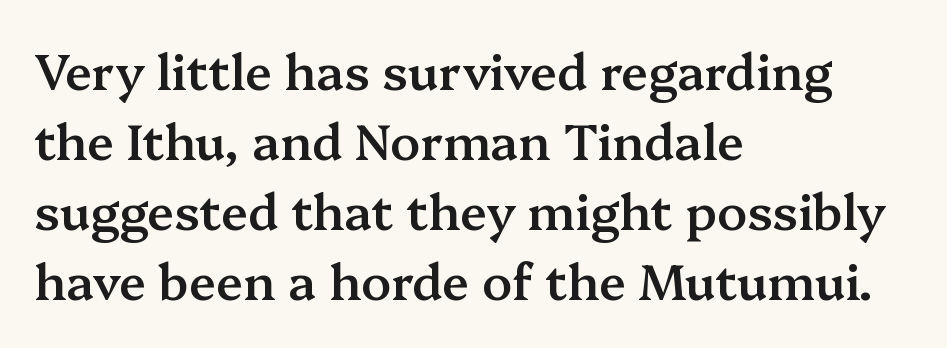
Q: Is the text bold? A: Semi-bold.
Q: Is the text italic (slanted)? A: No, it is upright.
Q: Is the typeface a serif or a sans-serif typeface? A: Serif.
Q: Is the text underlined? A: No.
Q: How is the paragraph aligned? A: Left-aligned.
Q: Is the spacing between letters normal or unusually wide? A: Normal.
Q: Is the spacing between lines tight, normal or loose? A: Normal.
Q: Width (condensed, normal, or wide)? A: Normal.
Q: Stroke contrast? A: Medium.
Q: x-height? A: Medium.
Q: Monospaced? A: No.
